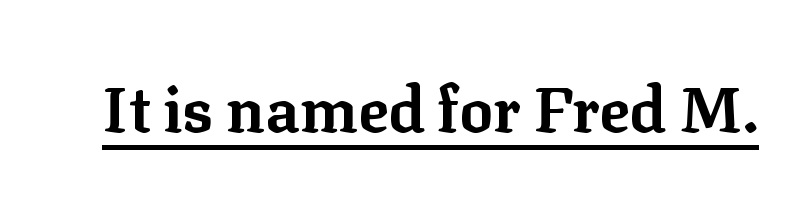
The type is set solid horizontally, with unmodified tracking. The characters look thick and weighty, a clear bold. Character widths vary here, with narrow letters taking less room than wide ones. In designer terms, the underline attribute is active on this setting. Font category for this specimen: serif.
